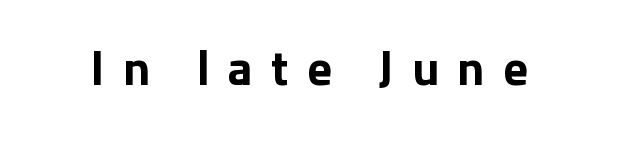
Q: Is the text bold? A: Yes.
Q: Is the text italic (slanted)? A: No, it is upright.
Q: Is the typeface a serif or a sans-serif typeface? A: Sans-serif.
Q: Is the text underlined? A: No.
Q: Is the spacing between letters normal or unusually wide? A: Unusually wide.
Q: Width (condensed, normal, or wide)? A: Normal.
Q: Stroke contrast? A: Low.
Q: x-height? A: Medium.
Q: Monospaced? A: No.
